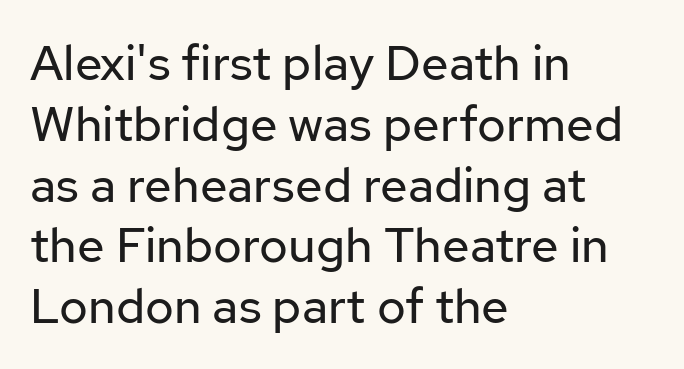
The image shows 49 px regular-weight sans-serif type, upright; set left-aligned, line spacing 1.24x, normal letter spacing, not underlined; low stroke contrast and a medium x-height.
